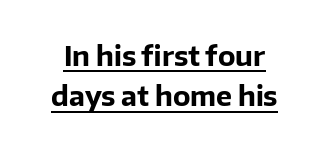
The image shows 27 px bold type, upright; set normal line spacing (1.5x), normal letter spacing, underlined.
